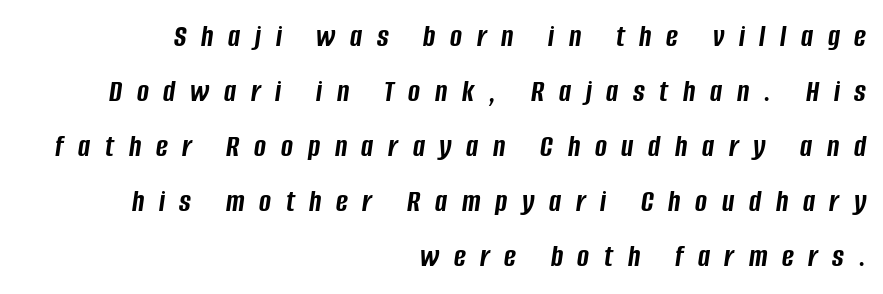
The image shows 32 px semibold, condensed type, italic (leaning right); set right-aligned, line spacing 1.72x, unusually wide letter spacing (+0.46 em), not underlined; low stroke contrast and a large x-height.
